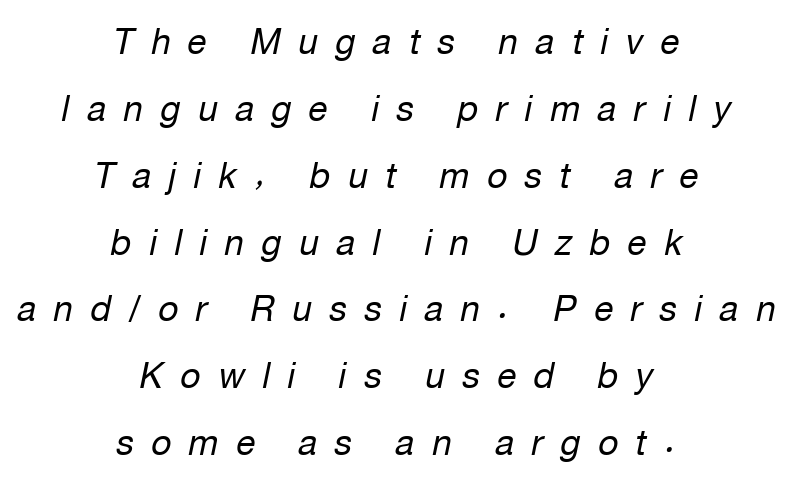
{"italic": "yes", "lean": "right", "slant_degrees": 12, "bold": "no", "weight": "regular", "width": "normal", "stroke_contrast": "low", "x_height": "medium", "monospaced": "no", "underline": "no", "align": "center", "line_spacing": "loose", "line_spacing_ratio": 1.91, "letter_spacing": "wide", "letter_spacing_em": 0.5, "glyph_px": 35}
